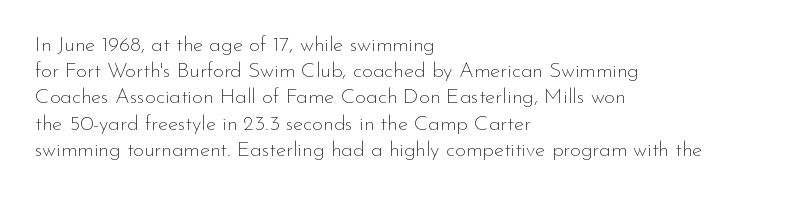
The image shows 21 px text type, upright; set left-aligned, normal line spacing (1.25x), normal letter spacing, not underlined.
